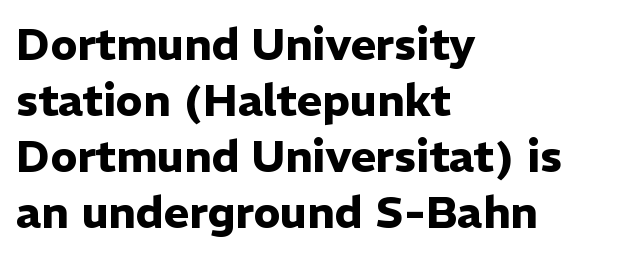
{"serif": "no", "italic": "no", "bold": "yes", "weight": "heavy", "width": "normal", "stroke_contrast": "low", "x_height": "medium", "monospaced": "no", "underline": "no", "align": "left", "line_spacing": "normal", "line_spacing_ratio": 1.27, "letter_spacing": "normal", "letter_spacing_em": 0.0, "glyph_px": 44}
